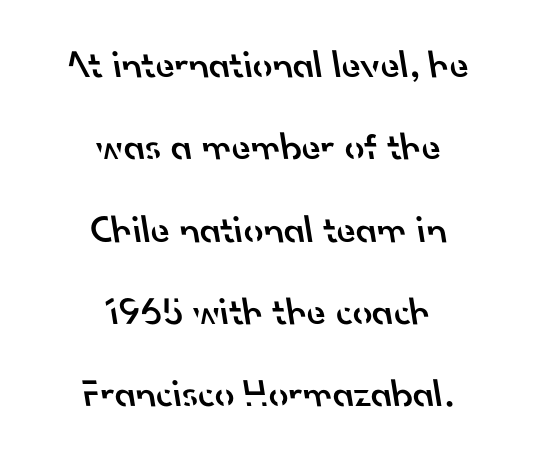
This block would shrink considerably if given ordinary leading; it's expanded now. This sample is center-justified, so both line endings float freely. Moderately thickened strokes mark this as semibold type. Any mark beneath the type? The region is blank. Note: no serifs on the glyphs.
